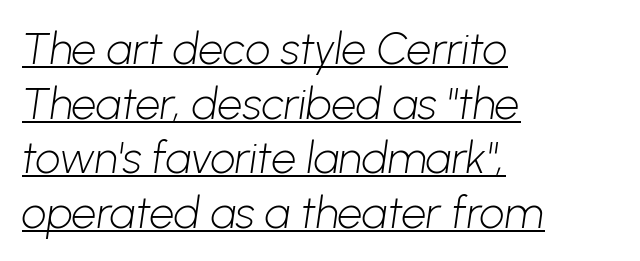
This sample uses plain, unmodified letter spacing. The paragraph shown leans on its left margin. This is underlined copy, the kind a proofreader might mark for attention. A typesetter would label this face a sans.
